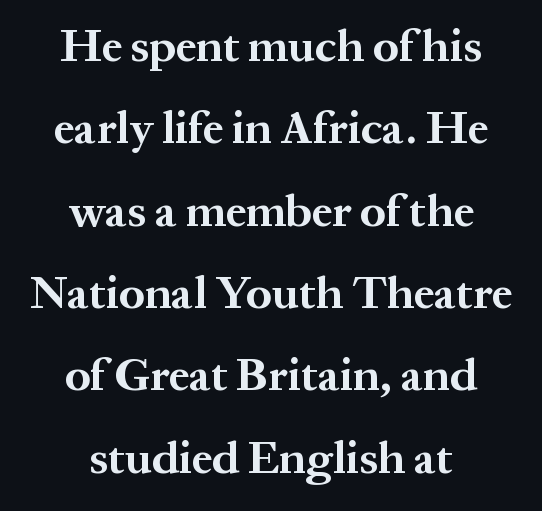
The image shows 46 px bold serif type, upright; set centered, line spacing 1.79x, normal letter spacing, not underlined; medium stroke contrast and a medium x-height.
